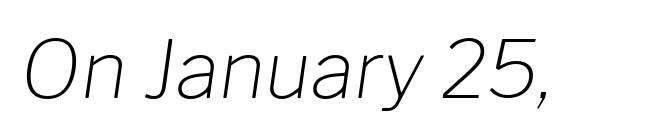
Q: Is the text bold? A: No.
Q: Is the text italic (slanted)? A: Yes, it leans right by about 8 degrees.
Q: Is the text underlined? A: No.
Q: Is the spacing between letters normal or unusually wide? A: Normal.
Q: Width (condensed, normal, or wide)? A: Normal.
Q: Stroke contrast? A: Low.
Q: x-height? A: Medium.
Q: Monospaced? A: No.
